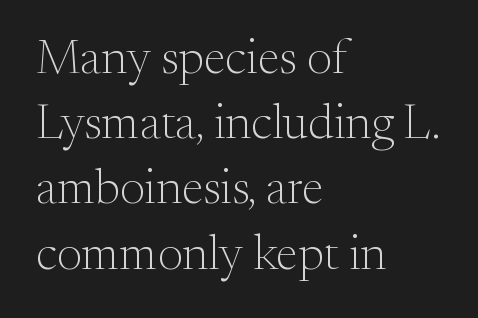
{"serif": "yes", "italic": "no", "bold": "no", "weight": "light", "width": "normal", "stroke_contrast": "medium", "x_height": "small", "monospaced": "no", "underline": "no", "align": "left", "line_spacing": "normal", "line_spacing_ratio": 1.33, "letter_spacing": "normal", "letter_spacing_em": 0.0, "glyph_px": 49}
